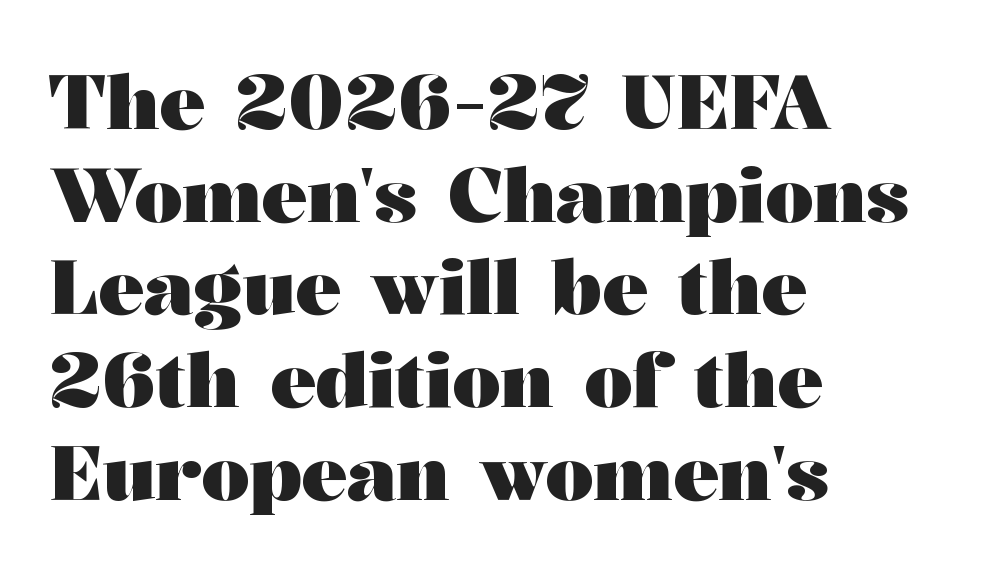
Q: Is the text bold? A: Yes.
Q: Is the text italic (slanted)? A: No, it is upright.
Q: Is the typeface a serif or a sans-serif typeface? A: Serif.
Q: Is the text underlined? A: No.
Q: How is the paragraph aligned? A: Left-aligned.
Q: Is the spacing between letters normal or unusually wide? A: Normal.
Q: Width (condensed, normal, or wide)? A: Wide.
Q: Stroke contrast? A: Medium.
Q: x-height? A: Medium.
Q: Monospaced? A: No.
